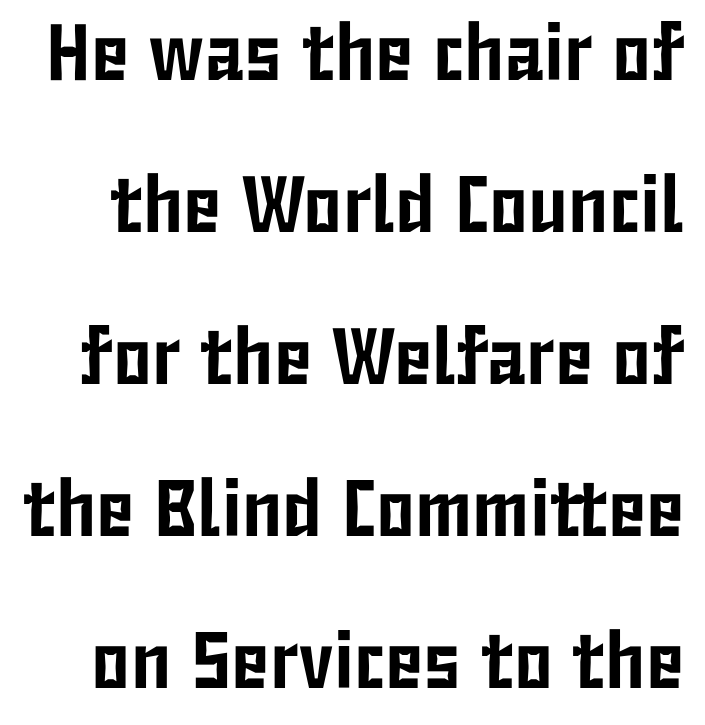
The image shows 80 px condensed sans-serif type, upright; set loose line spacing (1.9x), normal letter spacing, not underlined; low stroke contrast and a medium x-height.
